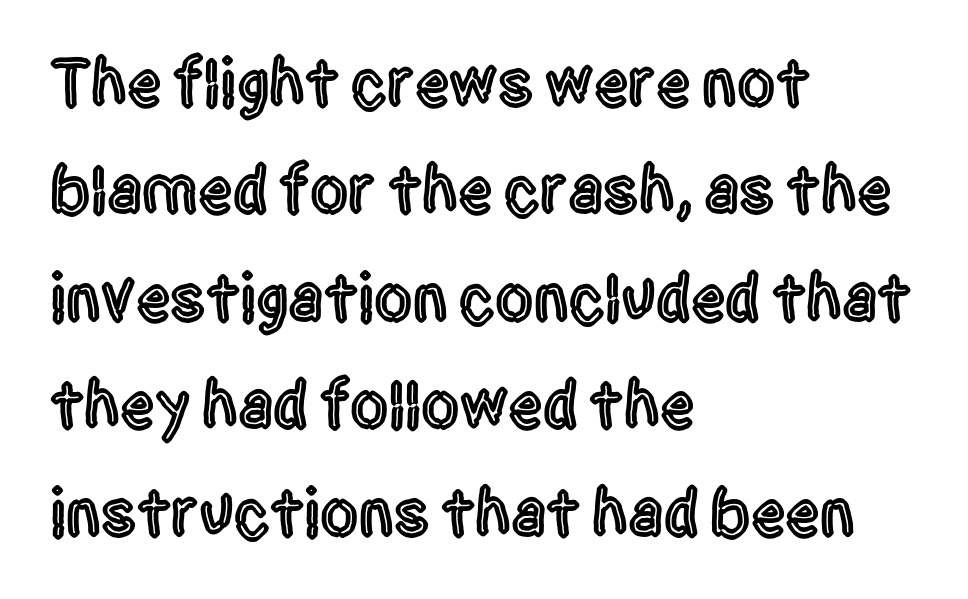
The image shows 68 px condensed sans-serif type, upright; set left-aligned, normal line spacing (1.58x), normal letter spacing, not underlined; a large x-height.
